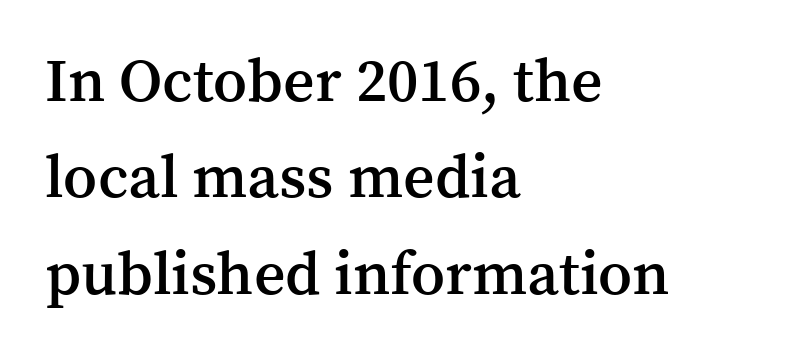
The face used here is proportionally spaced, like ordinary book or web type. The type is set solid horizontally, with unmodified tracking. The area under the type is left untouched. These lines stack with their left ends in a neat column. Does the leading feel generous? No, just average.
